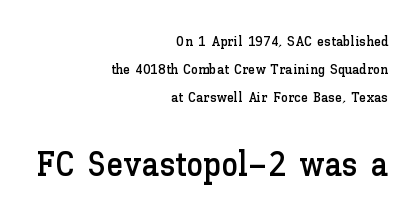
The rendering enlarges the type as you move from the upper chunk to the lower. Do the characters align in a grid? No, the font is proportional. Each row of text sits above clean, open space. Regarding leading, the lines here are spaced well apart.
